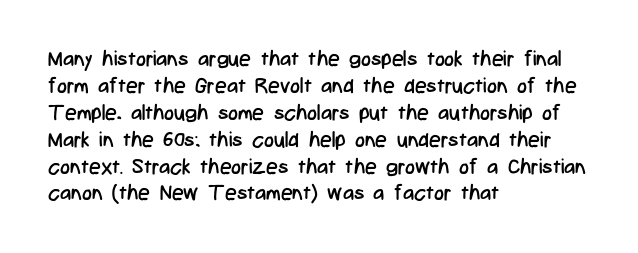
These lines keep a tight, regular rhythm from letter to letter. The rows are spaced the way most documents space them. Nothing heavy about these letters — not bold at all. A roman cut, with each character standing at attention. Check under the words: just untouched page. All the whitespace from short lines collects on the right.
